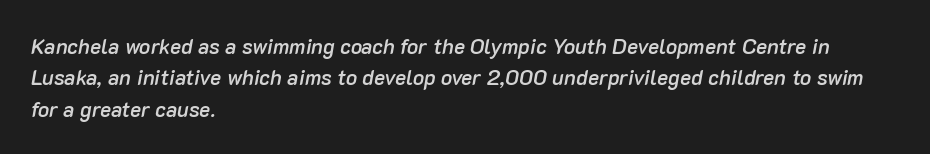
Q: Is the text bold? A: Semi-bold.
Q: Is the text italic (slanted)? A: Yes, it leans right by about 10 degrees.
Q: Is the text underlined? A: No.
Q: How is the paragraph aligned? A: Left-aligned.
Q: Is the spacing between letters normal or unusually wide? A: Normal.
Q: Is the spacing between lines tight, normal or loose? A: Normal.
